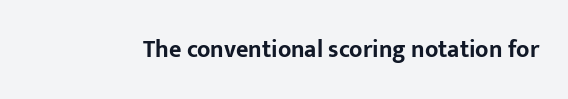
The image shows 24 px bold type, upright; set normal letter spacing, not underlined.
